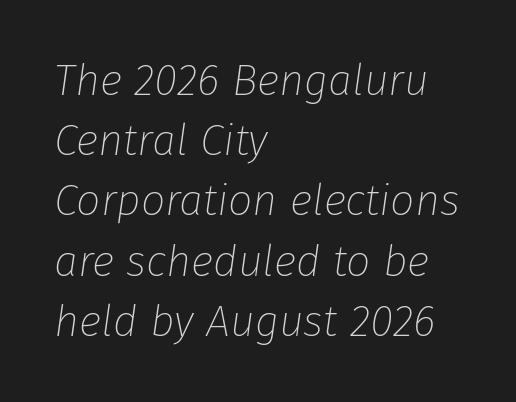
The rendering uses natural spacing where letterforms have individual widths. The baseline area is clear. Inter-character spacing is left at the font's built-in metrics. Short and long lines alike share a common starting point at left. In terms of posture, this sample is oblique.
